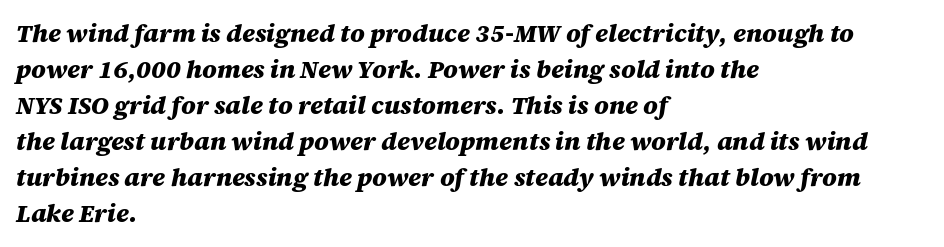
{"italic": "yes", "lean": "right", "slant_degrees": 12, "bold": "yes", "underline": "no", "align": "left", "line_spacing": "normal", "line_spacing_ratio": 1.44, "letter_spacing": "normal", "letter_spacing_em": 0.0, "glyph_px": 25}
